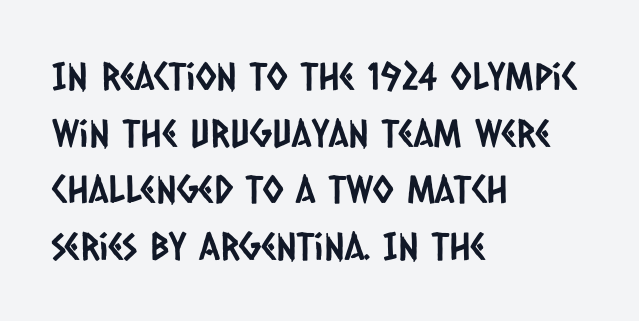
The typeface chosen for these lines omits serifs. Each letter keeps its own natural width here, so spacing adapts to shape. Interline gaps are of average width in this sample. The lines are quadded left. The space directly below the letters is spotless.
